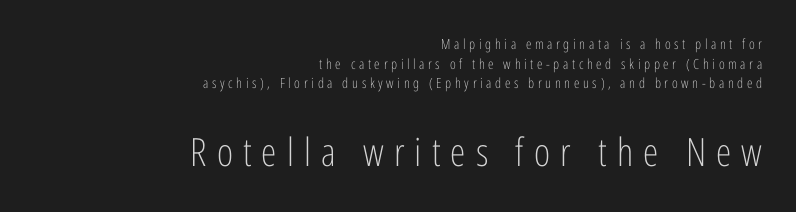
The image shows 39 px light, condensed sans-serif type, upright; set right-aligned, normal line spacing (1.4x), unusually wide letter spacing (+0.26 em), not underlined; the second (bottom) block is 2.79x larger; low stroke contrast and a medium x-height.
